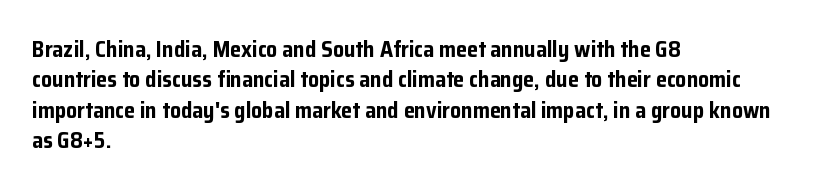
The paragraph shown leans on its left margin. The glyphs have the mass of a bold cut. How are the letters spaced? Ordinarily, with no added tracking. This sample uses an upright cut, with every glyph sitting square on the baseline.
